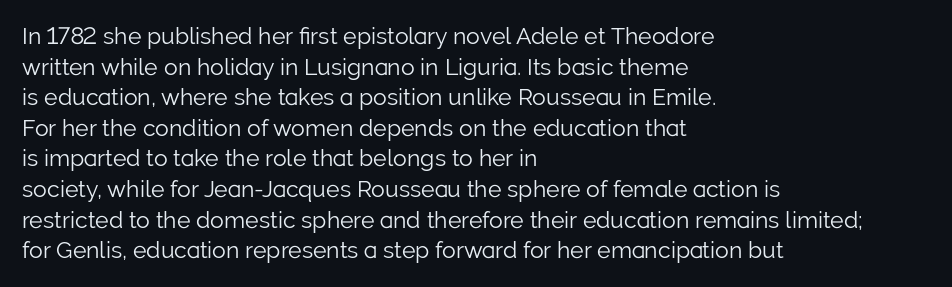
Vertical spacing — default. The text block is weighted toward the left margin, trailing off unevenly rightward. The baseline area is clear. These lines keep a tight, regular rhythm from letter to letter. No extra ink here — the face is not bold.
